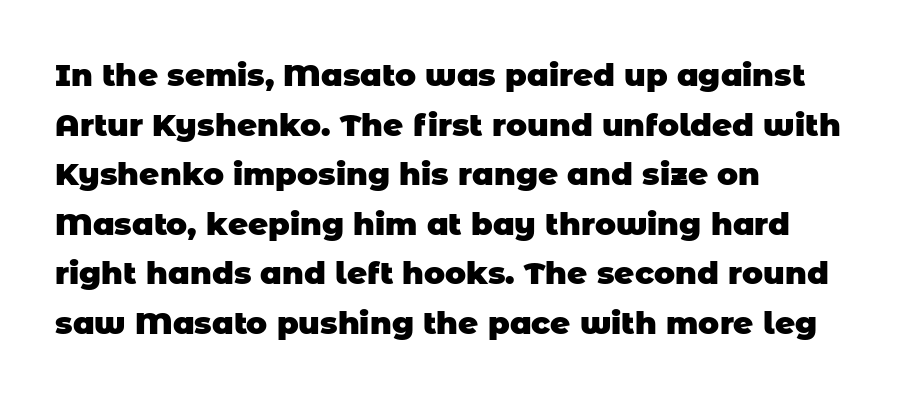
{"serif": "no", "bold": "yes", "weight": "heavy", "width": "normal", "stroke_contrast": "low", "x_height": "large", "monospaced": "no", "underline": "no", "align": "left", "line_spacing": "normal", "line_spacing_ratio": 1.6, "letter_spacing": "normal", "letter_spacing_em": 0.0, "glyph_px": 31}
